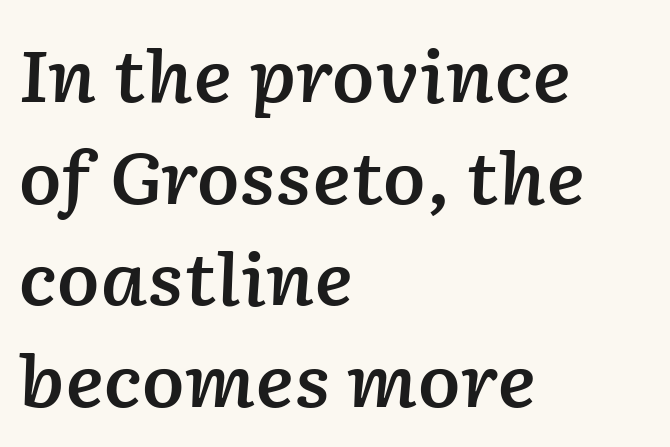
The image shows 71 px semibold type, italic (leaning right); set left-aligned, normal line spacing (1.43x), normal letter spacing, not underlined; low stroke contrast and a medium x-height.
